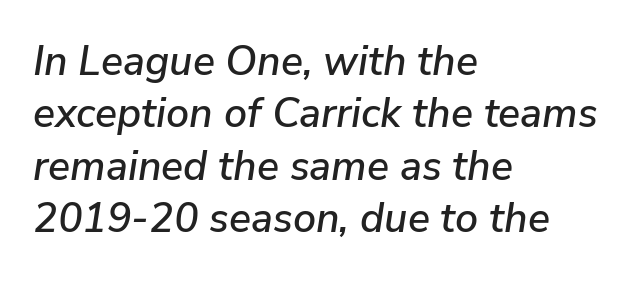
Q: Is the text italic (slanted)? A: Yes, it leans right by about 9 degrees.
Q: Is the text underlined? A: No.
Q: How is the paragraph aligned? A: Left-aligned.
Q: Is the spacing between letters normal or unusually wide? A: Normal.
Q: Is the spacing between lines tight, normal or loose? A: Normal.
Q: Width (condensed, normal, or wide)? A: Normal.
Q: Stroke contrast? A: Low.
Q: x-height? A: Medium.
Q: Monospaced? A: No.
